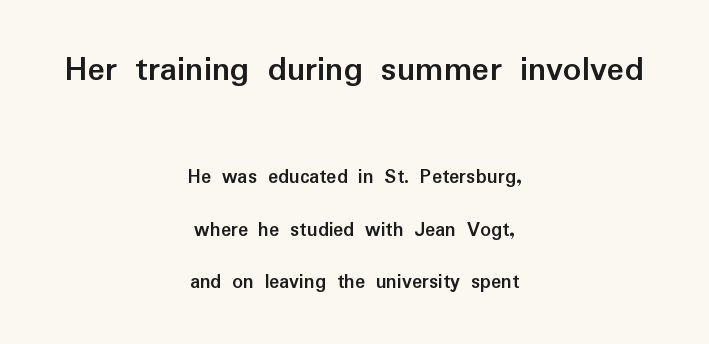
Q: Is the text bold? A: Yes.
Q: Is the text italic (slanted)? A: No, it is upright.
Q: Is the typeface a serif or a sans-serif typeface? A: Sans-serif.
Q: Is the text underlined? A: No.
Q: How is the paragraph aligned? A: Centered.
Q: Is the spacing between letters normal or unusually wide? A: Normal.
Q: Is the spacing between lines tight, normal or loose? A: Loose.
Q: Which block of text is set in a larger size, the first (top) or the second (bottom)? A: The first (top) one.
Q: Width (condensed, normal, or wide)? A: Normal.
Q: Stroke contrast? A: Low.
Q: x-height? A: Medium.
Q: Monospaced? A: No.
